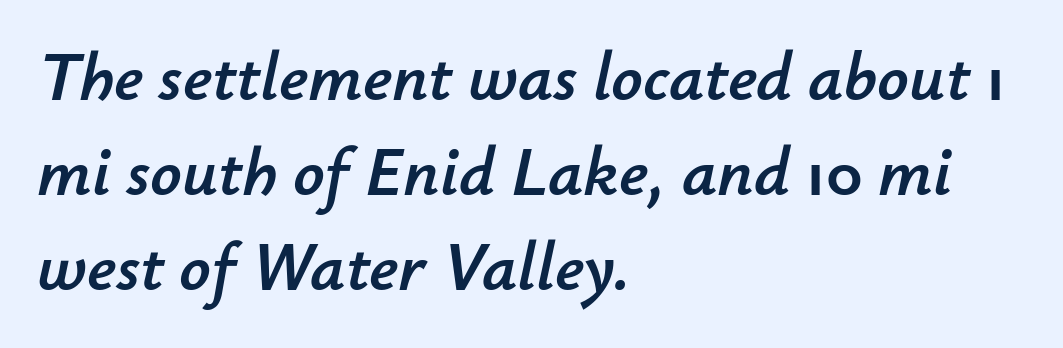
Q: Is the text italic (slanted)? A: Yes, it leans right by about 12 degrees.
Q: Is the text underlined? A: No.
Q: How is the paragraph aligned? A: Left-aligned.
Q: Is the spacing between letters normal or unusually wide? A: Normal.
Q: Is the spacing between lines tight, normal or loose? A: Normal.
Q: Width (condensed, normal, or wide)? A: Normal.
Q: Stroke contrast? A: Low.
Q: x-height? A: Small.
Q: Monospaced? A: No.
